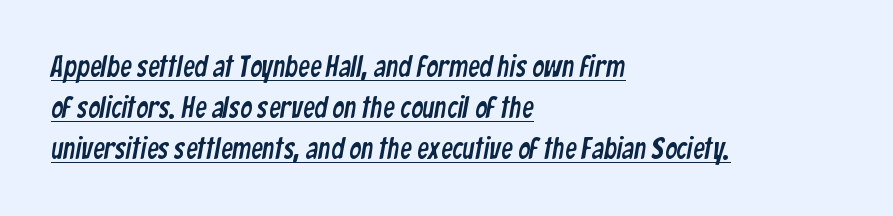
{"serif": "no", "width": "condensed", "stroke_contrast": "low", "x_height": "medium", "monospaced": "no", "underline": "yes", "align": "left", "line_spacing": "normal", "line_spacing_ratio": 1.41, "letter_spacing": "normal", "letter_spacing_em": 0.0, "glyph_px": 29}
